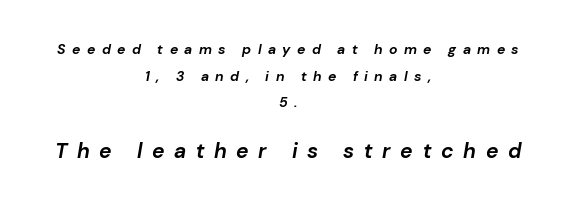
Q: Is the text bold? A: Yes.
Q: Is the text italic (slanted)? A: Yes, it leans right by about 10 degrees.
Q: Is the text underlined? A: No.
Q: How is the paragraph aligned? A: Centered.
Q: Is the spacing between letters normal or unusually wide? A: Unusually wide.
Q: Is the spacing between lines tight, normal or loose? A: Loose.
Q: Which block of text is set in a larger size, the first (top) or the second (bottom)? A: The second (bottom) one.
